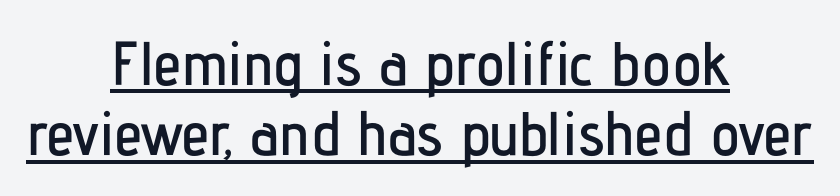
Horizontally, the lines are justified to the midpoint only. Examine the stroke ends and you'll find no serifs. Each letter keeps its own natural width here, so spacing adapts to shape. This block would grow much taller if given ordinary leading; it's compressed now.
